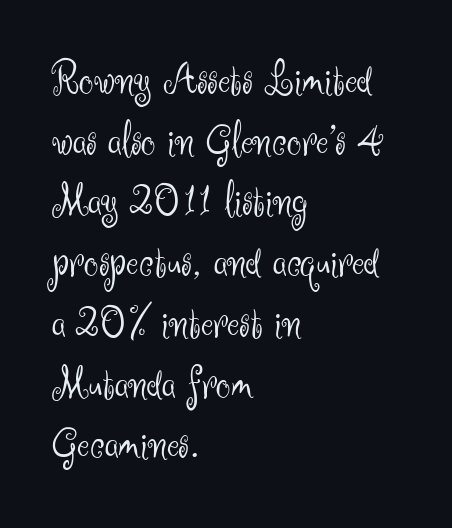
Q: Is the text bold? A: No.
Q: Is the text italic (slanted)? A: No, it is upright.
Q: Is the typeface a serif or a sans-serif typeface? A: Sans-serif.
Q: Is the text underlined? A: No.
Q: How is the paragraph aligned? A: Left-aligned.
Q: Is the spacing between letters normal or unusually wide? A: Normal.
Q: Is the spacing between lines tight, normal or loose? A: Normal.
Q: Width (condensed, normal, or wide)? A: Normal.
Q: Stroke contrast? A: Medium.
Q: x-height? A: Small.
Q: Monospaced? A: No.
